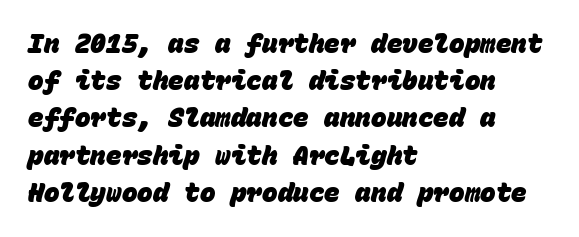
{"bold": "yes", "underline": "no", "align": "left", "line_spacing": "normal", "line_spacing_ratio": 1.43, "letter_spacing": "normal", "letter_spacing_em": 0.0, "glyph_px": 26}
